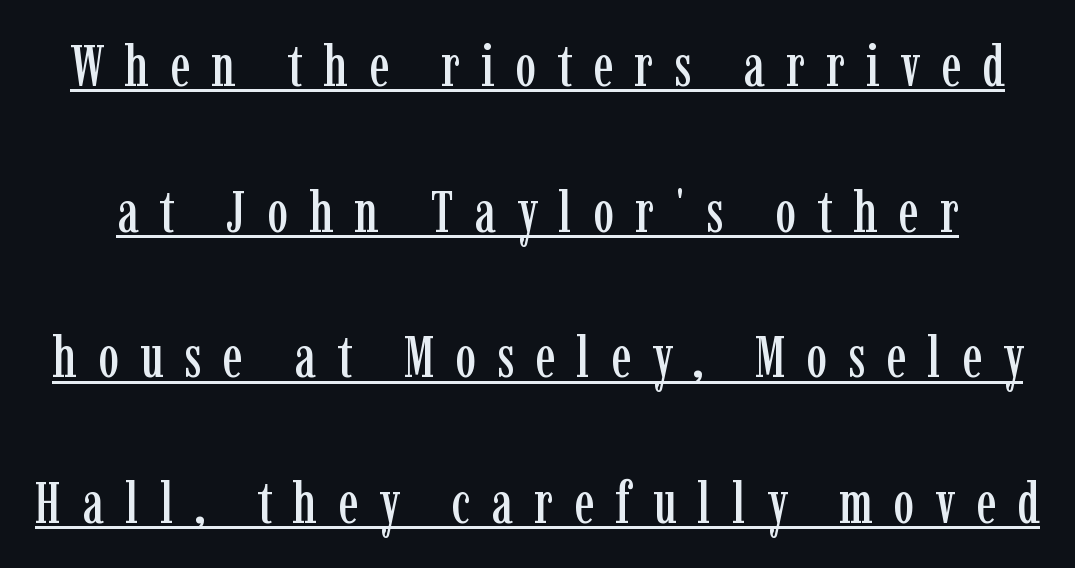
Someone cranked the tracking dial way up on this one. The lettering holds an erect, upright posture throughout. Check the space under the baseline: a stroke is drawn there. You could not count columns in this text — the font is proportionally spaced.
